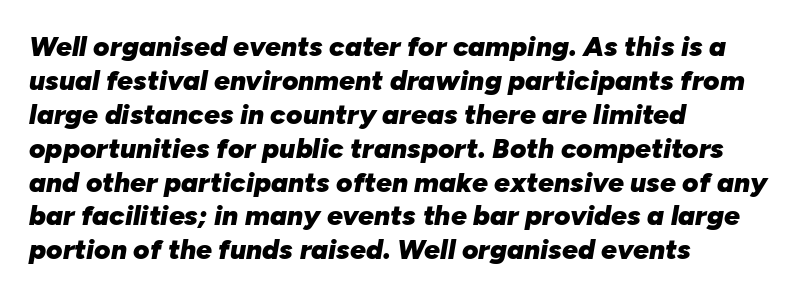
Spacing verdict: proportional, widths tailored to each character. The ragged edge is on the right, which tells us the setting is flush left. The passage shown leans; its letterforms are oblique. Spacing between characters is what you'd get straight out of the box.
